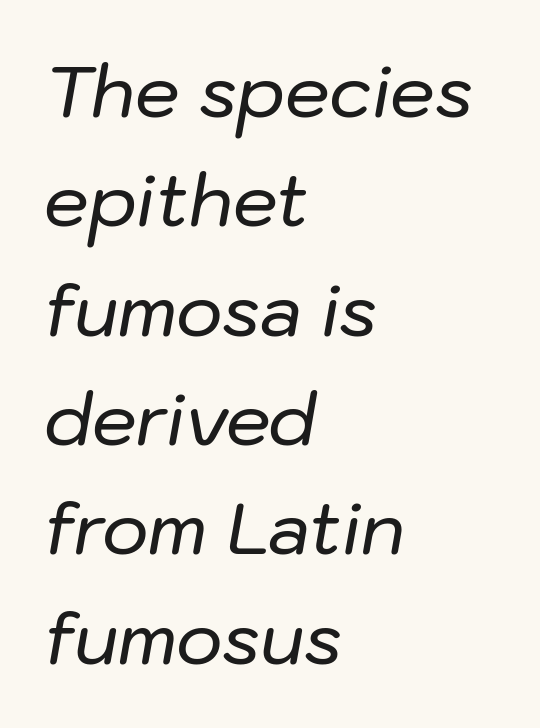
The image shows 71 px text type, italic (leaning right); set left-aligned, normal line spacing (1.54x), normal letter spacing, not underlined; low stroke contrast and a medium x-height.
